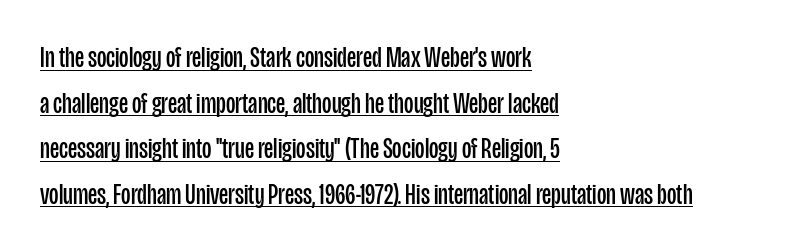
{"serif": "no", "italic": "no", "bold": "no", "weight": "regular", "width": "condensed", "stroke_contrast": "low", "x_height": "large", "monospaced": "no", "underline": "yes", "align": "left", "line_spacing": "normal", "line_spacing_ratio": 1.57, "letter_spacing": "normal", "letter_spacing_em": 0.0, "glyph_px": 29}
